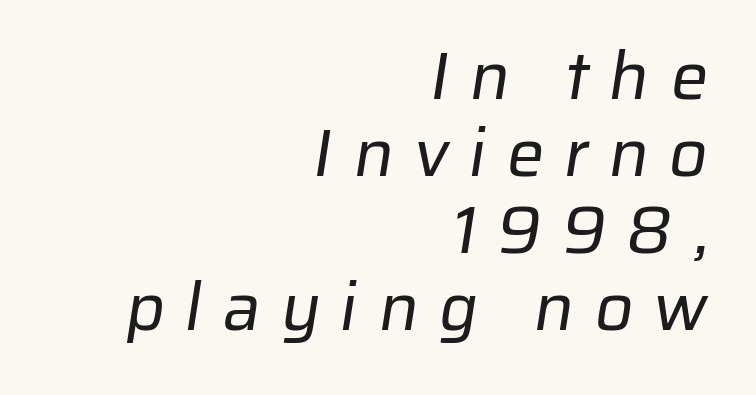
Display-style spreading of the glyphs; the letterfit is very open. Does the leading feel generous? Not at all — it's pinched. The weight would be labelled regular, book, light, or lighter still. One-word summary of the alignment: right.
